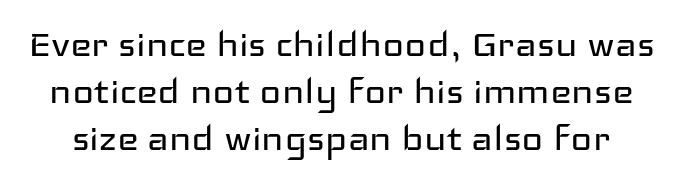
Posture: upright roman. The strip under each line holds only bare page. Looks like regular typesetting: each glyph gets only the width it needs. What kind of face is this? One without serifs — a sans.
